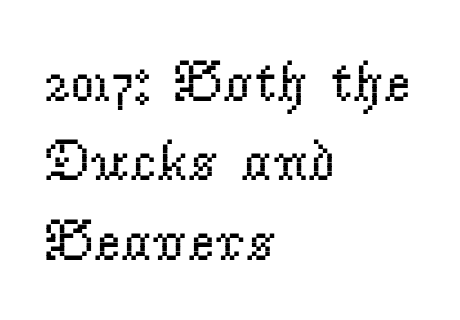
No word sits above an underline. Posture: straight, roman, zero tilt. The rendering shows small feet on the letterforms — a serif design. The type is set solid horizontally, with unmodified tracking.
